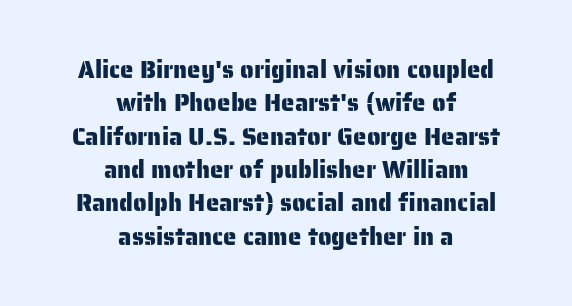
Q: Is the text italic (slanted)? A: No, it is upright.
Q: Is the text underlined? A: No.
Q: How is the paragraph aligned? A: Centered.
Q: Is the spacing between letters normal or unusually wide? A: Normal.
Q: Is the spacing between lines tight, normal or loose? A: Normal.
